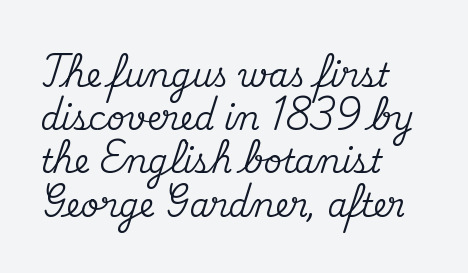
The image shows 32 px serif type; set left-aligned, normal line spacing (1.35x), normal letter spacing, not underlined; medium stroke contrast and a small x-height.
